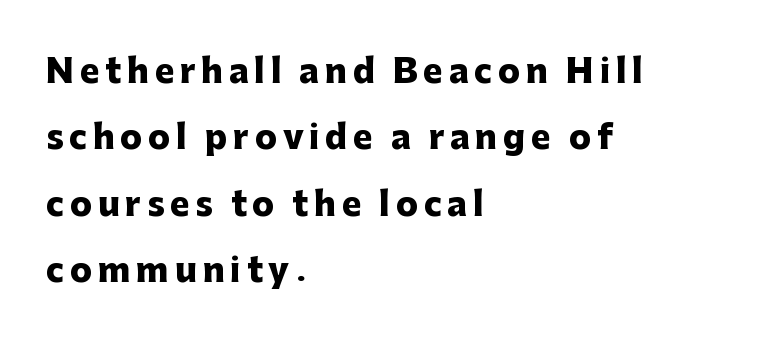
Q: Is the text bold? A: Yes.
Q: Is the text italic (slanted)? A: No, it is upright.
Q: Is the typeface a serif or a sans-serif typeface? A: Sans-serif.
Q: Is the text underlined? A: No.
Q: How is the paragraph aligned? A: Left-aligned.
Q: Is the spacing between lines tight, normal or loose? A: Loose.
Q: Width (condensed, normal, or wide)? A: Normal.
Q: Stroke contrast? A: Low.
Q: x-height? A: Medium.
Q: Monospaced? A: No.
